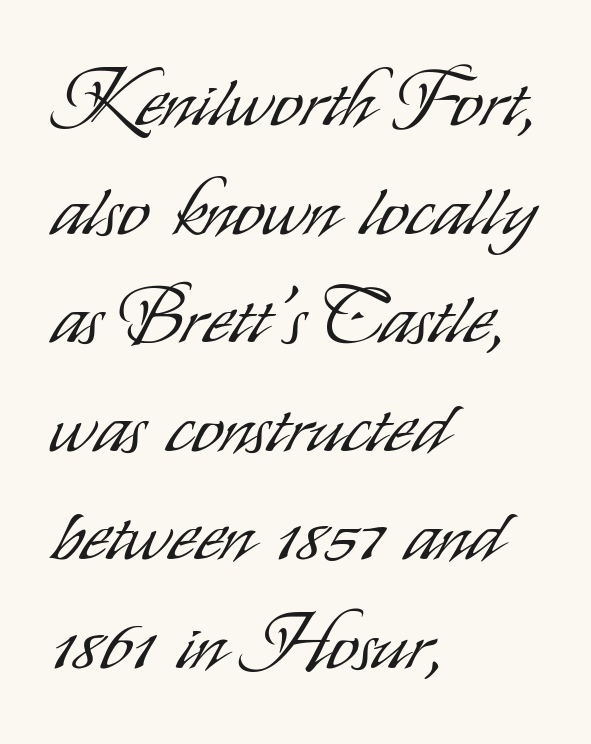
Q: Is the text bold? A: No.
Q: Is the text italic (slanted)? A: Yes.
Q: Is the typeface a serif or a sans-serif typeface? A: Sans-serif.
Q: Is the text underlined? A: No.
Q: How is the paragraph aligned? A: Left-aligned.
Q: Is the spacing between letters normal or unusually wide? A: Normal.
Q: Is the spacing between lines tight, normal or loose? A: Normal.
Q: Width (condensed, normal, or wide)? A: Condensed.
Q: Stroke contrast? A: Low.
Q: x-height? A: Small.
Q: Monospaced? A: No.
